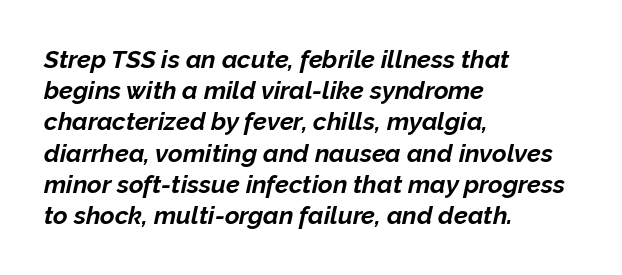
The image shows 25 px bold type, italic (leaning right); set left-aligned, normal line spacing (1.25x), normal letter spacing, not underlined.
